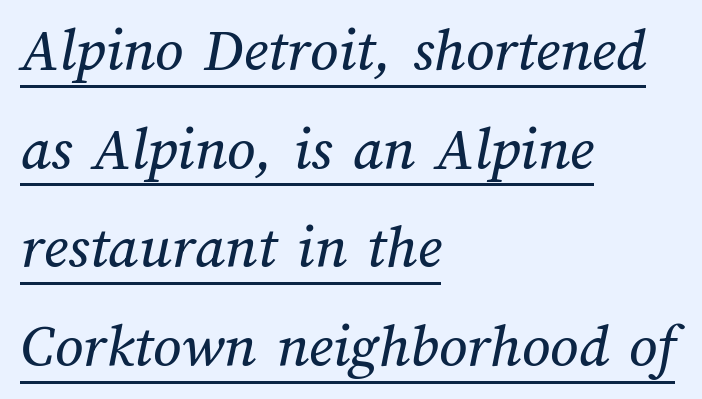
{"width": "normal", "stroke_contrast": "medium", "x_height": "medium", "monospaced": "no", "underline": "yes", "align": "left", "line_spacing": "normal", "line_spacing_ratio": 1.59, "letter_spacing": "normal", "letter_spacing_em": 0.0, "glyph_px": 62}
